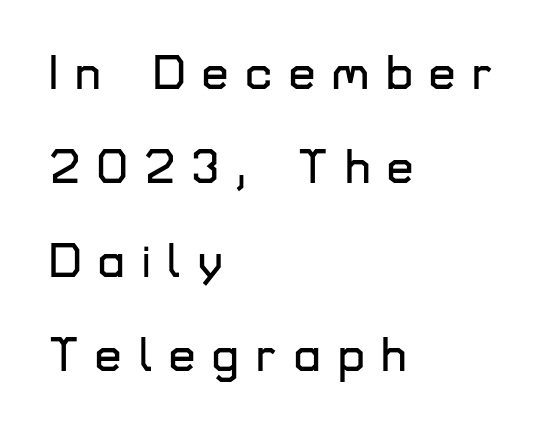
{"serif": "no", "italic": "no", "width": "normal", "stroke_contrast": "low", "x_height": "medium", "monospaced": "no", "underline": "no", "align": "left", "line_spacing": "loose", "line_spacing_ratio": 2.0, "letter_spacing": "wide", "letter_spacing_em": 0.36, "glyph_px": 47}
